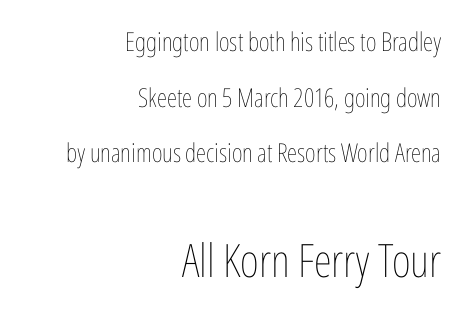
The image shows 46 px thin, condensed type, upright; set right-aligned, loose line spacing (2.14x), normal letter spacing, not underlined; the second (bottom) block is 1.77x larger; low stroke contrast and a medium x-height.
